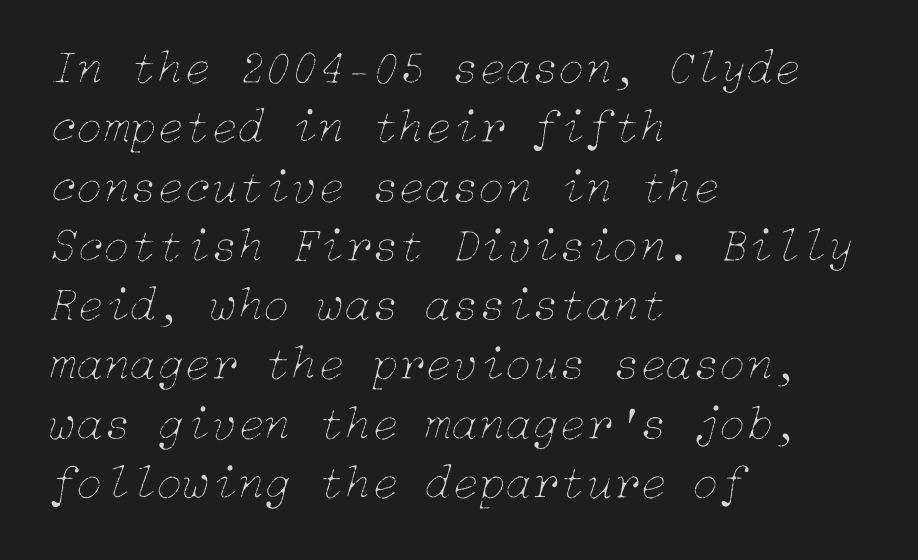
{"italic": "yes", "lean": "right", "slant_degrees": 15, "bold": "no", "weight": "thin", "width": "normal", "stroke_contrast": "low", "x_height": "medium", "underline": "no", "align": "left", "line_spacing_ratio": 1.21, "letter_spacing": "normal", "letter_spacing_em": 0.0, "glyph_px": 49}
